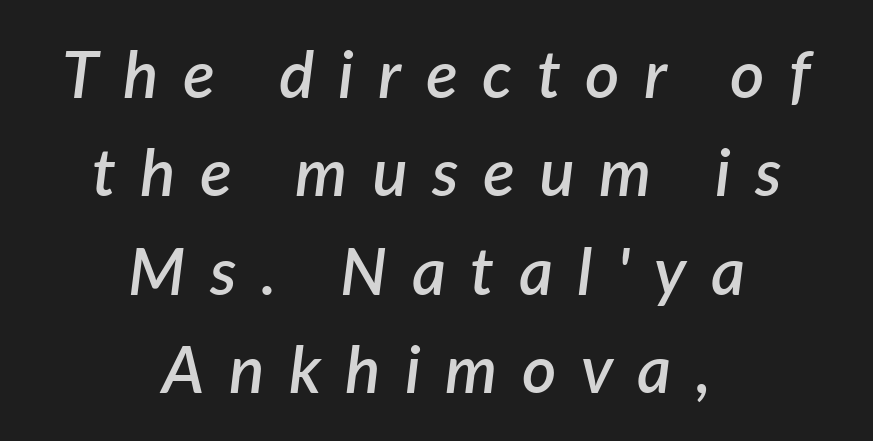
Lines of text with bare space underneath. These lines are centered, leaving both edges ragged. A semibold gives these letters moderate extra thickness, short of bold. Varying glyph widths throughout — classic text-font behaviour. The space between consecutive lines is moderate. Compared with typical body copy, the letter spacing here is much looser.
